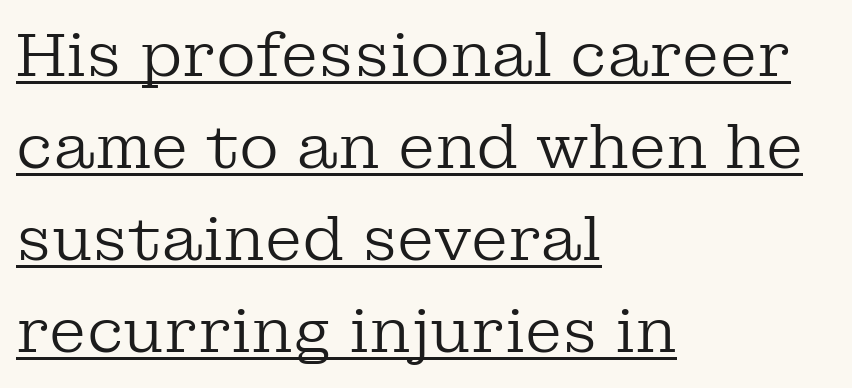
Q: Is the text bold? A: No.
Q: Is the text italic (slanted)? A: No, it is upright.
Q: Is the typeface a serif or a sans-serif typeface? A: Serif.
Q: Is the text underlined? A: Yes.
Q: How is the paragraph aligned? A: Left-aligned.
Q: Is the spacing between letters normal or unusually wide? A: Normal.
Q: Is the spacing between lines tight, normal or loose? A: Normal.
Q: Width (condensed, normal, or wide)? A: Normal.
Q: Stroke contrast? A: Low.
Q: x-height? A: Medium.
Q: Monospaced? A: No.
